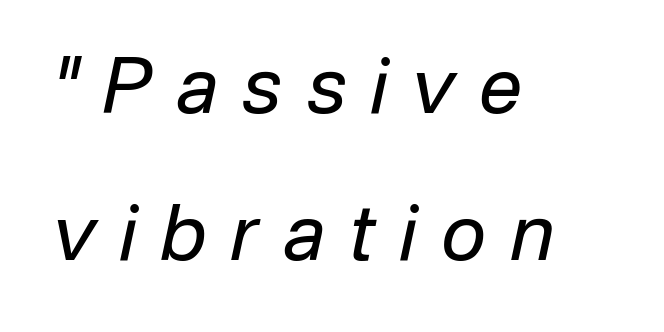
Q: Is the text bold? A: No.
Q: Is the text italic (slanted)? A: Yes, it leans right by about 12 degrees.
Q: Is the text underlined? A: No.
Q: How is the paragraph aligned? A: Left-aligned.
Q: Is the spacing between letters normal or unusually wide? A: Unusually wide.
Q: Is the spacing between lines tight, normal or loose? A: Loose.
Q: Width (condensed, normal, or wide)? A: Normal.
Q: Stroke contrast? A: Low.
Q: x-height? A: Medium.
Q: Monospaced? A: No.
